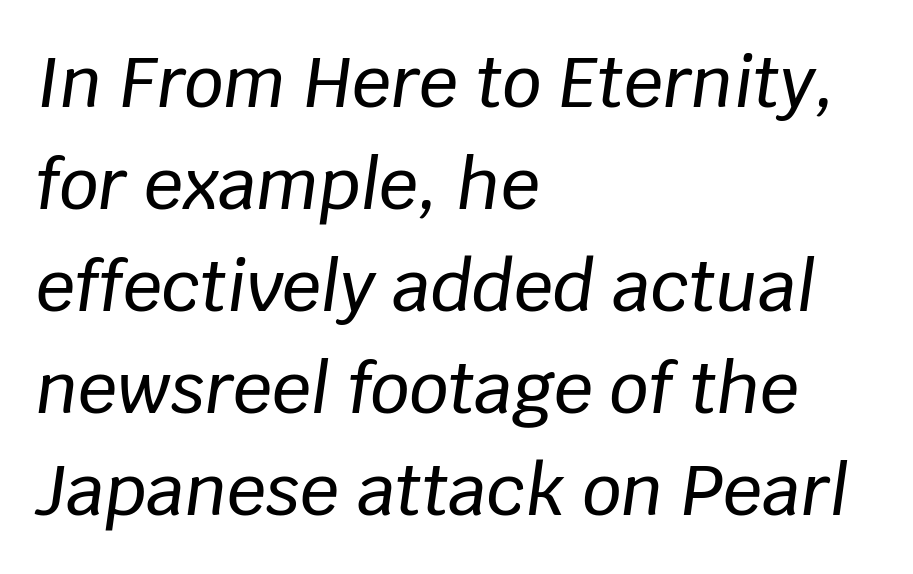
Is there much room between lines? A standard amount, neither cramped nor airy. A clean baseline with only descenders dipping below it. Where is the straight margin? On the left. Look at the tracking — it's just the regular setting, nothing added. If you drew a line through each stem, it would be angled. A typesetter would call this proportional, since set widths differ per character.
